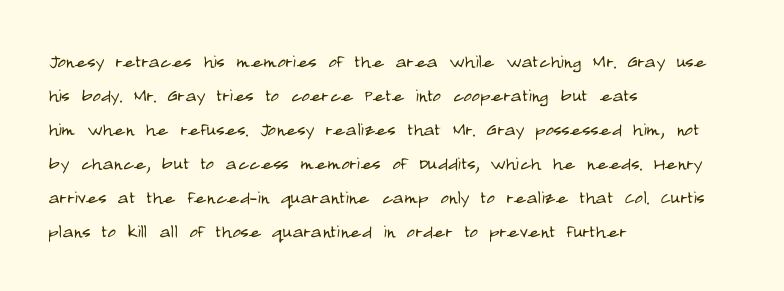
The image shows 23 px text type, upright; set left-aligned, normal line spacing (1.48x), normal letter spacing, not underlined.
